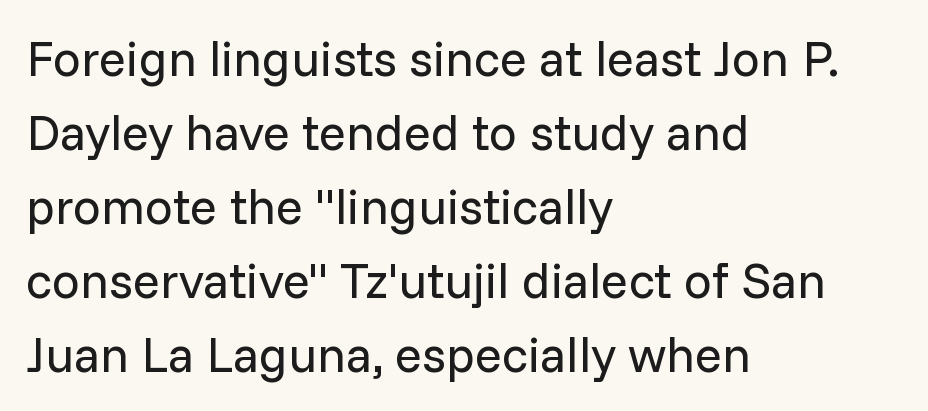
{"serif": "no", "italic": "no", "bold": "no", "weight": "regular", "width": "normal", "stroke_contrast": "low", "x_height": "medium", "monospaced": "no", "underline": "no", "align": "left", "line_spacing": "normal", "line_spacing_ratio": 1.48, "letter_spacing": "normal", "letter_spacing_em": 0.0, "glyph_px": 50}
